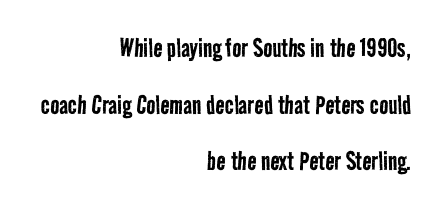
{"serif": "no", "bold": "no", "weight": "regular", "width": "condensed", "stroke_contrast": "low", "x_height": "medium", "monospaced": "no", "underline": "no", "align": "right", "line_spacing_ratio": 1.89, "letter_spacing": "normal", "letter_spacing_em": 0.0, "glyph_px": 30}
